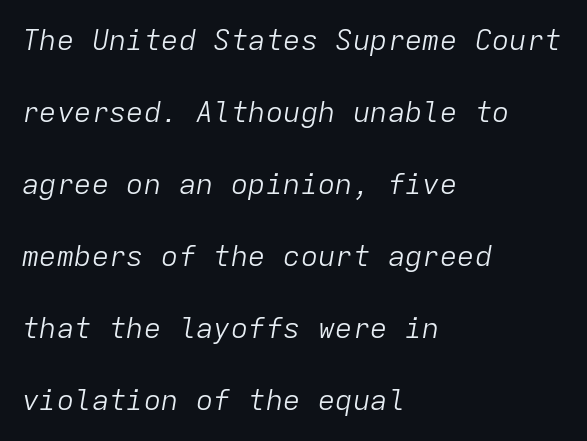
{"italic": "yes", "lean": "right", "slant_degrees": 9, "bold": "no", "weight": "light", "width": "normal", "stroke_contrast": "low", "x_height": "medium", "monospaced": "yes", "underline": "no", "align": "left", "line_spacing": "loose", "line_spacing_ratio": 2.48, "letter_spacing": "normal", "letter_spacing_em": 0.0, "glyph_px": 29}
